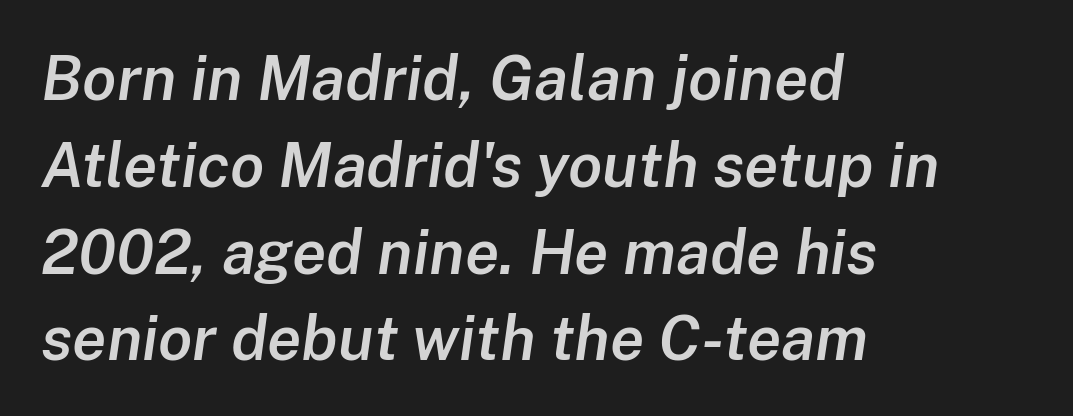
Q: Is the text bold? A: Semi-bold.
Q: Is the text italic (slanted)? A: Yes, it leans right by about 8 degrees.
Q: Is the text underlined? A: No.
Q: How is the paragraph aligned? A: Left-aligned.
Q: Is the spacing between letters normal or unusually wide? A: Normal.
Q: Is the spacing between lines tight, normal or loose? A: Normal.
Q: Width (condensed, normal, or wide)? A: Normal.
Q: Stroke contrast? A: Low.
Q: x-height? A: Medium.
Q: Monospaced? A: No.
